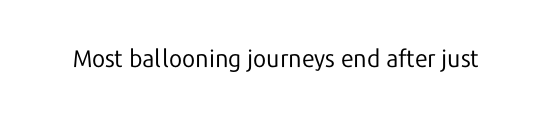
Only glyphs here, with clear space below each row. Notice how the stems are strictly vertical — no italics here. Between one letter and the next there's only the usual sliver of space. Is this a heavy cut? Hardly; it is regular or lighter.
